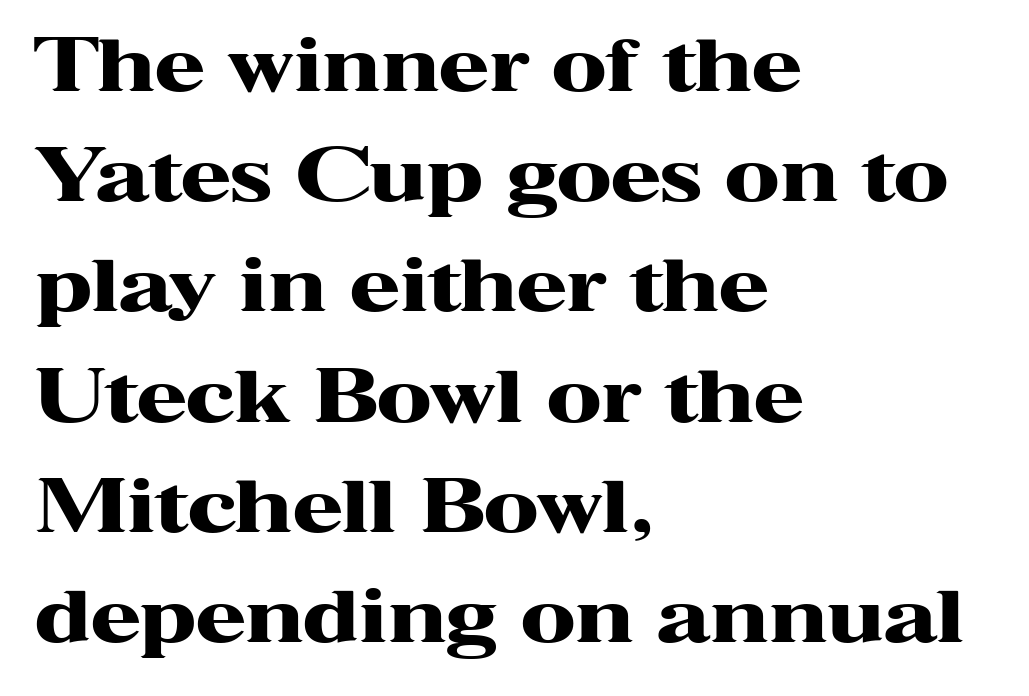
{"serif": "yes", "italic": "no", "bold": "yes", "weight": "heavy", "width": "wide", "stroke_contrast": "high", "x_height": "medium", "monospaced": "no", "underline": "no", "align": "left", "line_spacing": "normal", "line_spacing_ratio": 1.51, "letter_spacing": "normal", "letter_spacing_em": 0.0, "glyph_px": 73}
